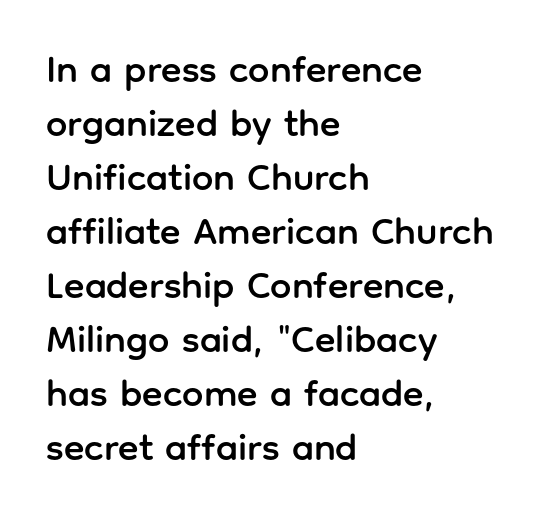
Q: Is the text italic (slanted)? A: No, it is upright.
Q: Is the typeface a serif or a sans-serif typeface? A: Sans-serif.
Q: Is the text underlined? A: No.
Q: How is the paragraph aligned? A: Left-aligned.
Q: Is the spacing between letters normal or unusually wide? A: Normal.
Q: Is the spacing between lines tight, normal or loose? A: Normal.
Q: Width (condensed, normal, or wide)? A: Normal.
Q: Stroke contrast? A: Low.
Q: x-height? A: Medium.
Q: Monospaced? A: No.
